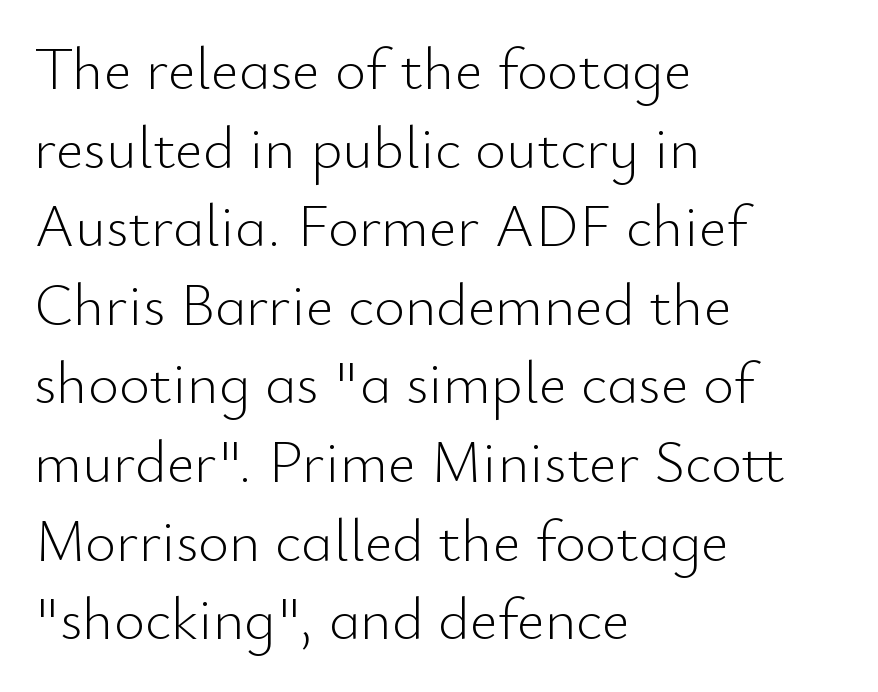
The letters carry no serifs — their stems end cleanly without finishing strokes. A typesetter would call this proportional, since set widths differ per character. The vertical gap from one line to the next is medium. Reading down the block, your eye returns to a fixed left position each line.
